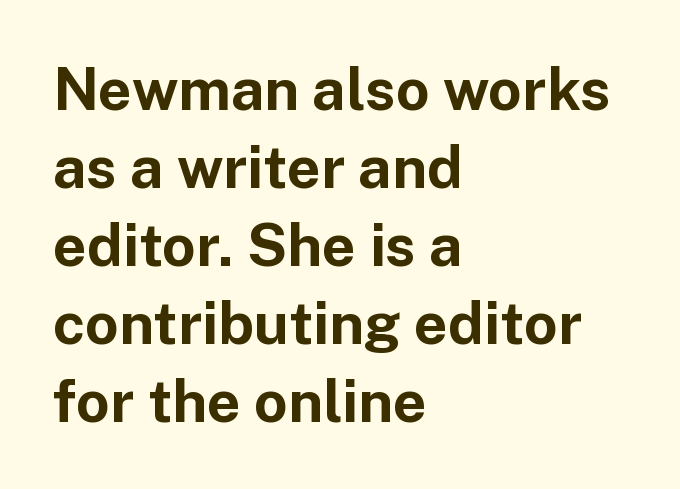
Q: Is the text bold? A: Yes.
Q: Is the text italic (slanted)? A: No, it is upright.
Q: Is the typeface a serif or a sans-serif typeface? A: Sans-serif.
Q: Is the text underlined? A: No.
Q: How is the paragraph aligned? A: Left-aligned.
Q: Is the spacing between letters normal or unusually wide? A: Normal.
Q: Is the spacing between lines tight, normal or loose? A: Normal.
Q: Width (condensed, normal, or wide)? A: Normal.
Q: Stroke contrast? A: Low.
Q: x-height? A: Medium.
Q: Monospaced? A: No.
